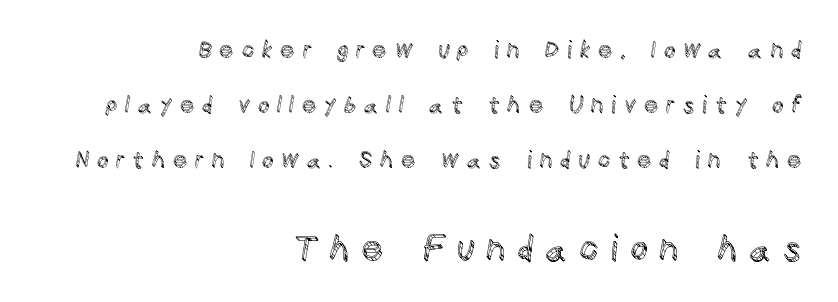
Q: Is the text italic (slanted)? A: Yes.
Q: Is the text underlined? A: No.
Q: How is the paragraph aligned? A: Right-aligned.
Q: Is the spacing between letters normal or unusually wide? A: Unusually wide.
Q: Is the spacing between lines tight, normal or loose? A: Loose.
Q: Which block of text is set in a larger size, the first (top) or the second (bottom)? A: The second (bottom) one.
Q: Width (condensed, normal, or wide)? A: Normal.
Q: x-height? A: Large.
Q: Monospaced? A: No.
